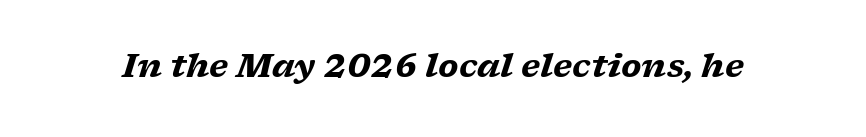
{"serif": "yes", "italic": "yes", "lean": "right", "slant_degrees": 17, "bold": "yes", "weight": "heavy", "width": "wide", "stroke_contrast": "low", "x_height": "medium", "monospaced": "no", "underline": "no", "letter_spacing": "normal", "letter_spacing_em": 0.0, "glyph_px": 32}
